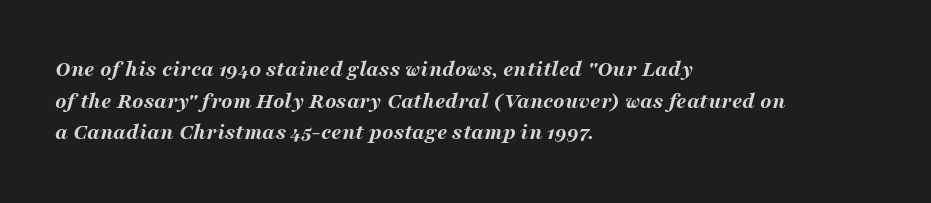
Letter spacing: default. Check under the words: just untouched page. One glance says typical: line gaps are just what's usual. Typesetter's note: full bold, strokes at maximum text heaviness. The passage shown leans; its letterforms are oblique.
